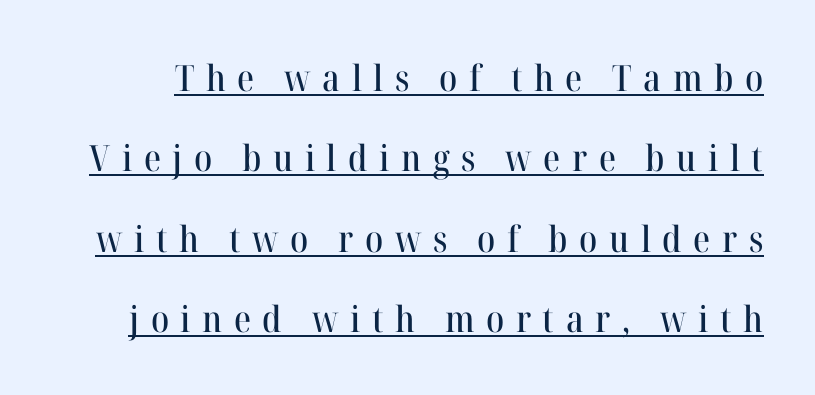
Proportional: the letters do not fall into vertical columns. The horizontal fit of the characters is loose and conspicuously gappy. Are there feet on the stems? There are — it's a serif. Characters remain perfectly vertical along every line. Every word sits above its own underline. Reading down the column, the eye jumps a long way to each next line.
